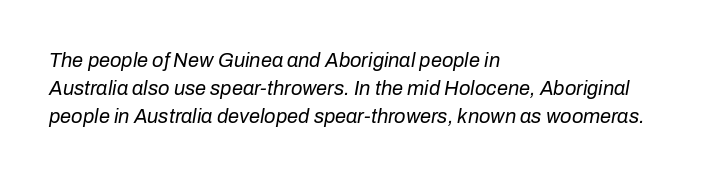
Q: Is the text bold? A: No.
Q: Is the text italic (slanted)? A: Yes, it leans right by about 10 degrees.
Q: Is the text underlined? A: No.
Q: How is the paragraph aligned? A: Left-aligned.
Q: Is the spacing between letters normal or unusually wide? A: Normal.
Q: Is the spacing between lines tight, normal or loose? A: Normal.
